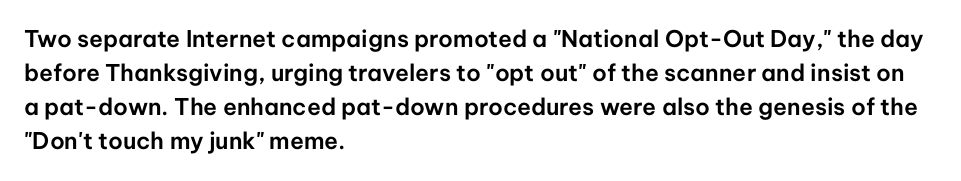
The image shows 23 px text type, upright; set left-aligned, normal line spacing (1.48x), normal letter spacing, not underlined.
